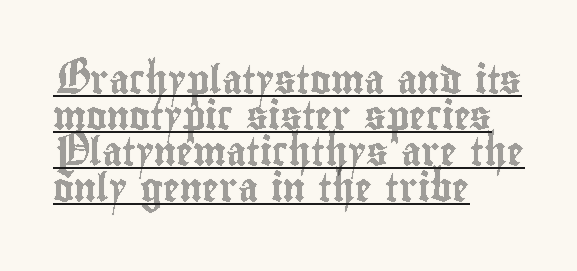
{"italic": "no", "width": "condensed", "x_height": "small", "monospaced": "no", "underline": "yes", "align": "left", "line_spacing": "normal", "line_spacing_ratio": 1.29, "letter_spacing": "normal", "letter_spacing_em": 0.0, "glyph_px": 28}
